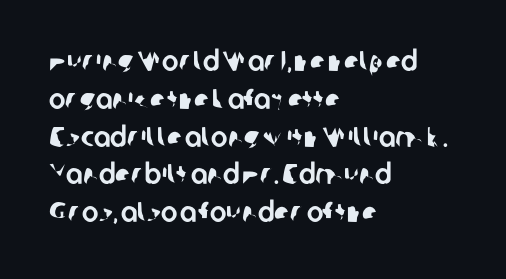
The image shows 28 px sans-serif type; set left-aligned, normal line spacing (1.35x), normal letter spacing, not underlined; low stroke contrast and a medium x-height.
